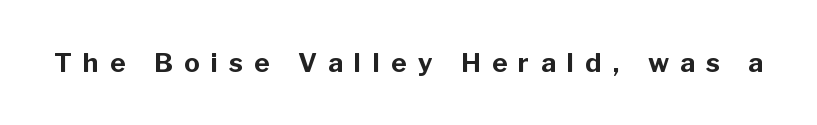
{"italic": "no", "bold": "yes", "underline": "no", "letter_spacing": "wide", "letter_spacing_em": 0.44, "glyph_px": 26}
